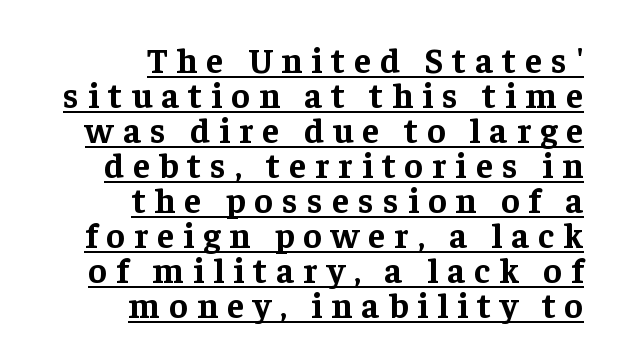
What decoration does the sample have? An underline. Is this a sans? No — the strokes have serifs. Note the varied advance widths — an 'i' is clearly narrower than an 'm'. Rows of type sit shoulder to shoulder in the vertical direction.
